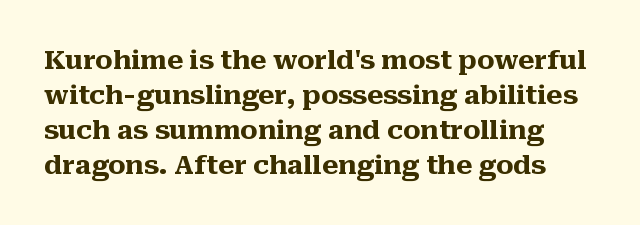
The passage shown is emphatically bold. Anything drawn beneath the words? Only blank space. Horizontal bands of white between lines are of average thickness. Italic: no, the glyphs are upright roman.
